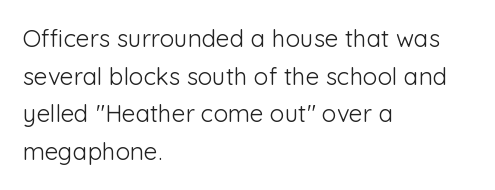
The image shows 24 px text type, upright; set left-aligned, normal line spacing (1.57x), normal letter spacing, not underlined.
